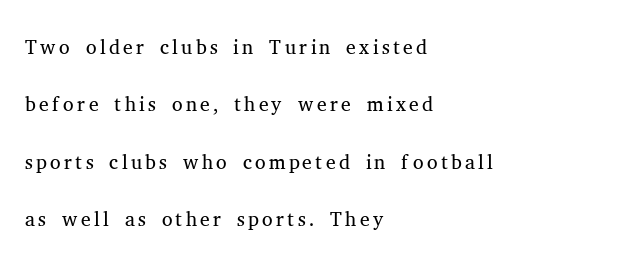
The image shows 30 px light serif type, upright; set left-aligned, loose line spacing (1.91x), not underlined; medium stroke contrast and a medium x-height.
